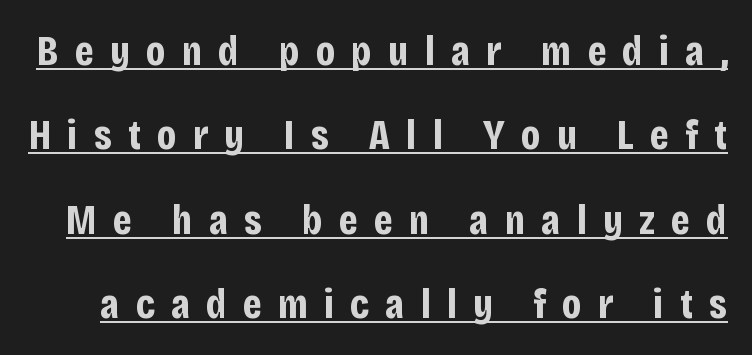
{"serif": "no", "italic": "no", "bold": "yes", "weight": "bold", "width": "condensed", "stroke_contrast": "low", "x_height": "large", "monospaced": "no", "underline": "yes", "line_spacing": "loose", "line_spacing_ratio": 1.96, "letter_spacing": "wide", "letter_spacing_em": 0.37, "glyph_px": 43}
